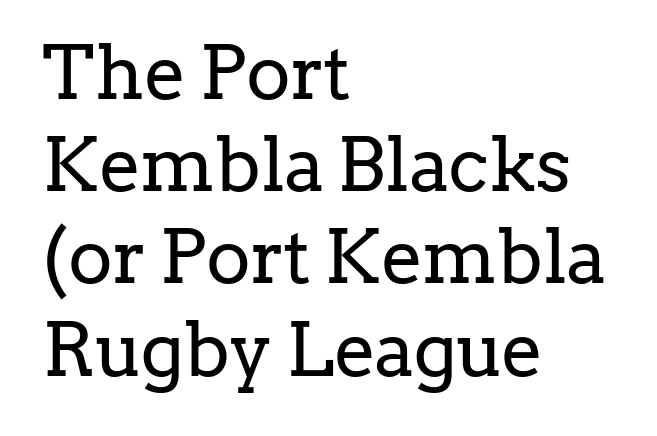
Old-style or modern, the face here clearly has serifs. The setting favours the left margin, as ordinary paragraphs usually do. Spacing verdict: proportional, widths tailored to each character. Compared with a typical body face, this is equally light or lighter still. Tracking value appears to be zero — textbook default spacing. The foot of each line stays bare and open.
